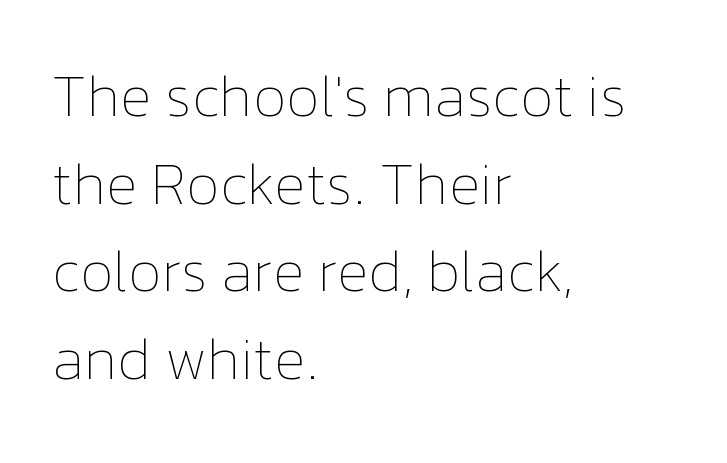
{"italic": "no", "bold": "no", "weight": "thin", "width": "normal", "stroke_contrast": "low", "x_height": "medium", "monospaced": "no", "underline": "no", "align": "left", "line_spacing": "normal", "line_spacing_ratio": 1.51, "letter_spacing": "normal", "letter_spacing_em": 0.0, "glyph_px": 58}
